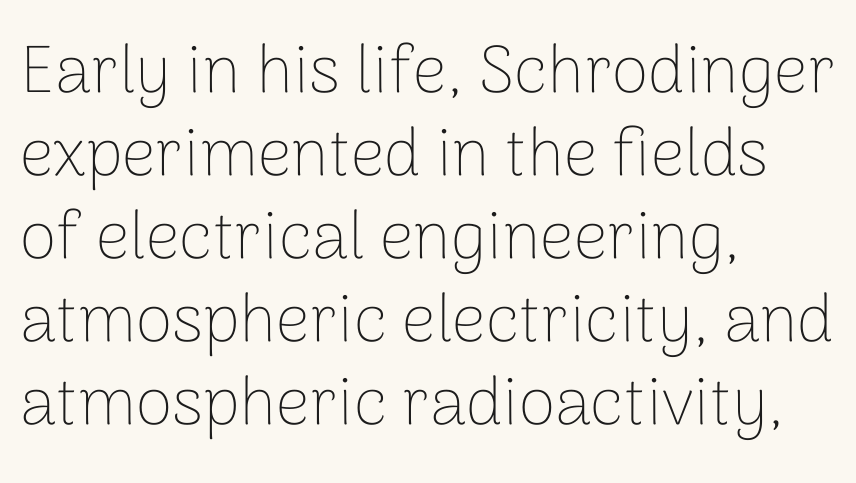
Note the varied advance widths — an 'i' is clearly narrower than an 'm'. Every stem runs plumb, perpendicular to the baseline. The paragraph has a hard left edge and a soft right edge. The specimen omits any rule beneath the text block's lines. Serif or sans? Sans — the stroke terminals are bare.
